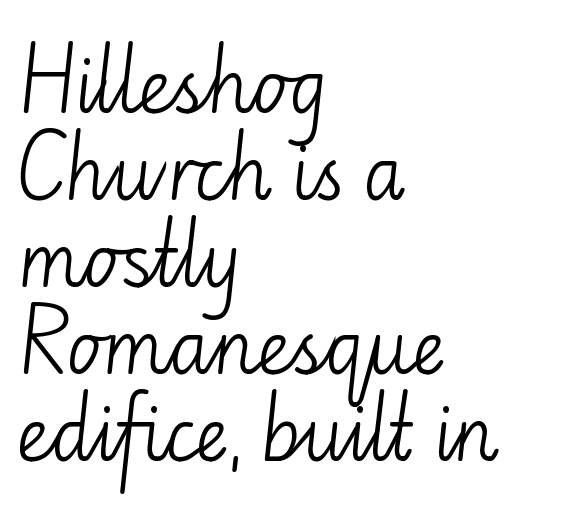
Q: Is the text bold? A: No.
Q: Is the text italic (slanted)? A: Yes.
Q: Is the typeface a serif or a sans-serif typeface? A: Sans-serif.
Q: Is the text underlined? A: No.
Q: How is the paragraph aligned? A: Left-aligned.
Q: Is the spacing between letters normal or unusually wide? A: Normal.
Q: Width (condensed, normal, or wide)? A: Normal.
Q: Stroke contrast? A: Low.
Q: x-height? A: Small.
Q: Monospaced? A: No.
